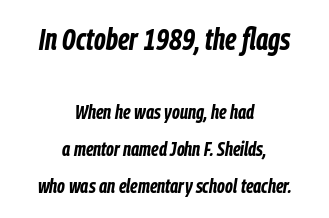
Top chunk: large. Bottom chunk: small. The zone under the glyphs is completely vacant. Teacher's note: observe the equal gaps on both sides — that is centered alignment. It's the slanting kind of type. Stroke thickness is high; the sample reads as a true bold.
